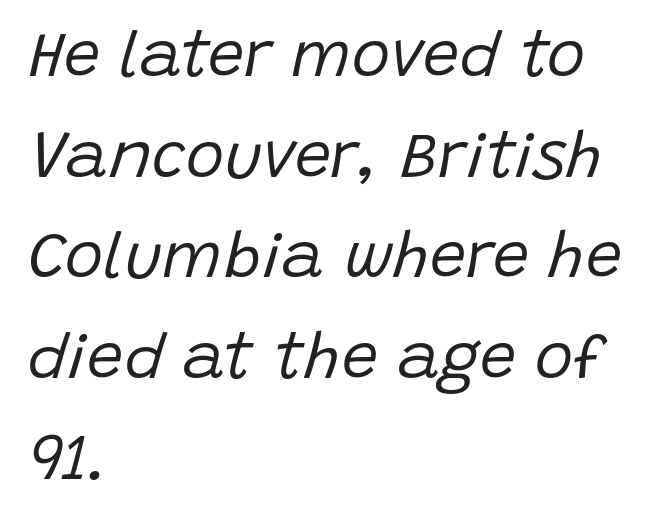
{"italic": "yes", "lean": "right", "slant_degrees": 15, "bold": "no", "weight": "regular", "width": "normal", "stroke_contrast": "low", "x_height": "large", "monospaced": "no", "underline": "no", "align": "left", "line_spacing": "normal", "line_spacing_ratio": 1.55, "letter_spacing": "normal", "letter_spacing_em": 0.0, "glyph_px": 65}
